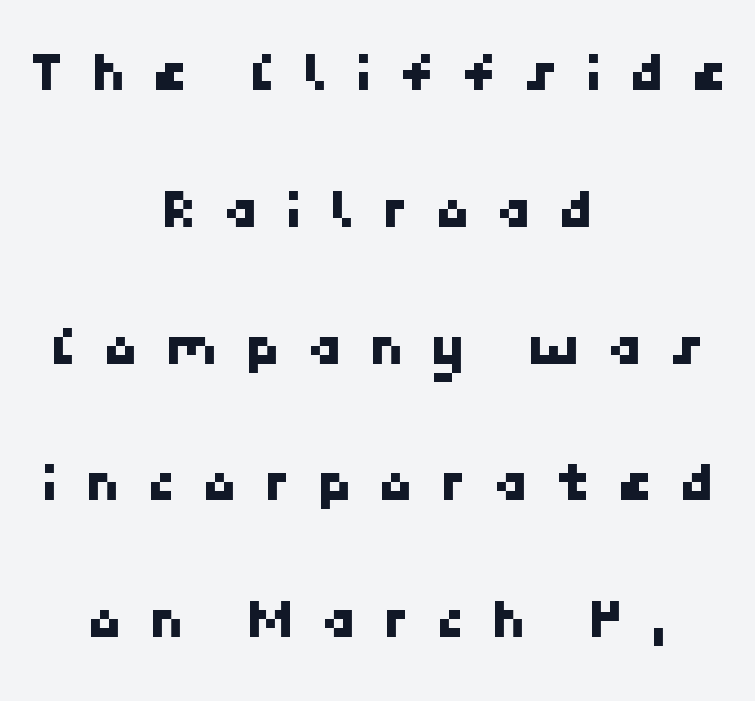
{"serif": "no", "width": "normal", "stroke_contrast": "low", "x_height": "medium", "underline": "no", "align": "center", "line_spacing": "loose", "line_spacing_ratio": 2.4, "letter_spacing": "wide", "letter_spacing_em": 0.46, "glyph_px": 57}
